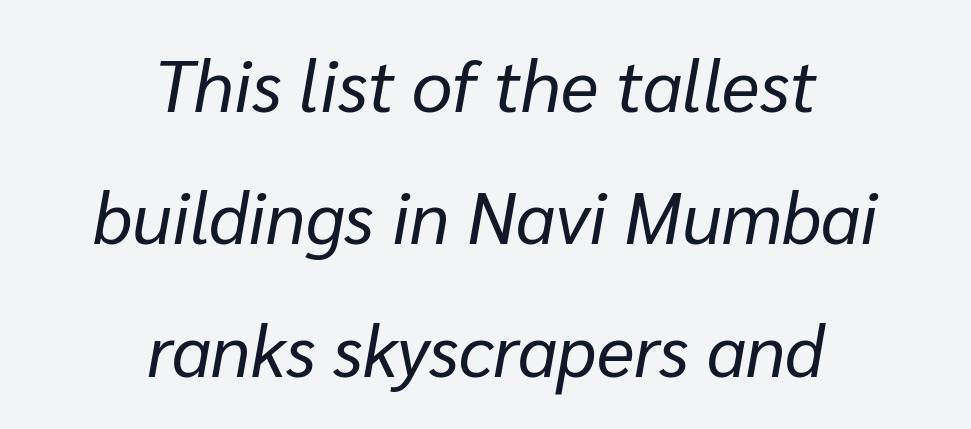
{"italic": "yes", "lean": "right", "slant_degrees": 10, "bold": "no", "weight": "regular", "width": "normal", "stroke_contrast": "low", "x_height": "medium", "monospaced": "no", "underline": "no", "align": "center", "line_spacing_ratio": 1.84, "letter_spacing": "normal", "letter_spacing_em": 0.0, "glyph_px": 72}
